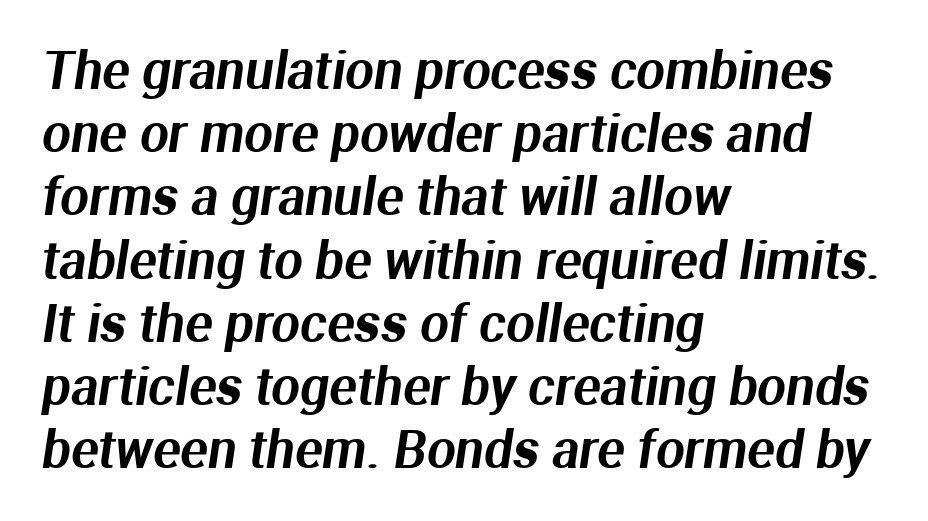
{"serif": "no", "width": "normal", "stroke_contrast": "medium", "x_height": "medium", "monospaced": "no", "underline": "no", "align": "left", "line_spacing_ratio": 1.24, "letter_spacing": "normal", "letter_spacing_em": 0.0, "glyph_px": 51}
